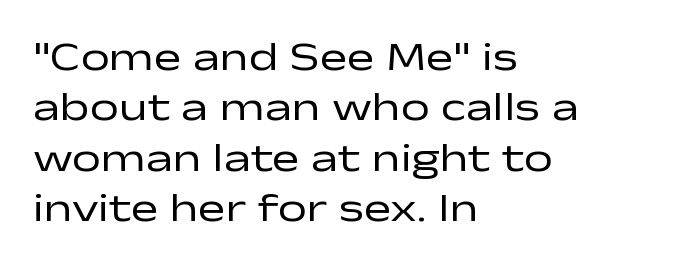
The image shows 41 px regular-weight, wide sans-serif type, upright; set left-aligned, line spacing 1.23x, normal letter spacing, not underlined; low stroke contrast and a medium x-height.
